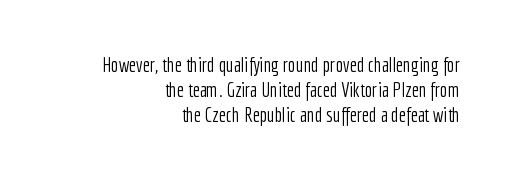
{"italic": "no", "bold": "no", "underline": "no", "align": "right", "line_spacing": "normal", "line_spacing_ratio": 1.25, "letter_spacing": "normal", "letter_spacing_em": 0.0, "glyph_px": 20}
